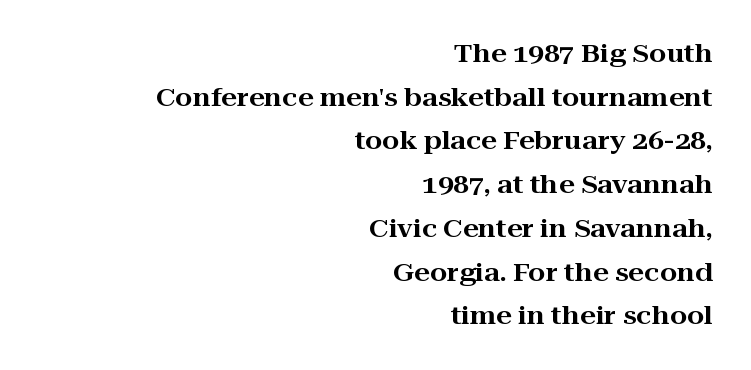
Glance below the letters and you will spot only blank space. Characters follow at the spacing the type designer built in. These lines were composed using upright roman letters. Leftover space on each line is placed entirely before the opening word.
